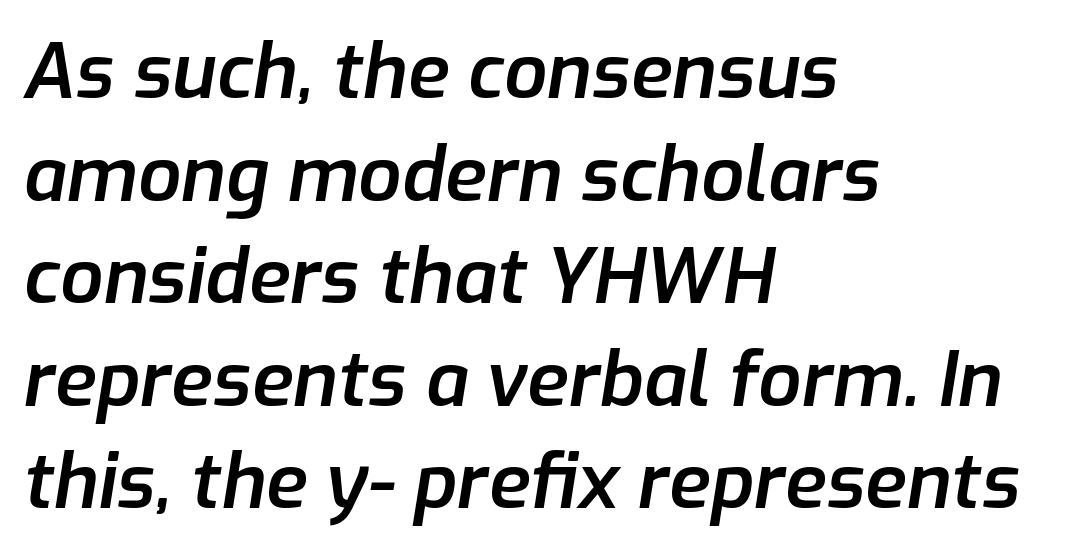
The image shows 76 px semibold type, italic (leaning right); set left-aligned, normal line spacing (1.35x), normal letter spacing, not underlined; low stroke contrast and a medium x-height.
